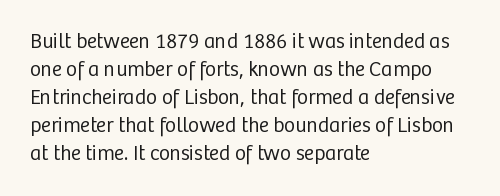
The paragraph has a hard left edge and a soft right edge. Rows of type keep a routine distance in the vertical direction. The letters sit at their default tracking, neither squeezed nor spread. Posture: vertical.
